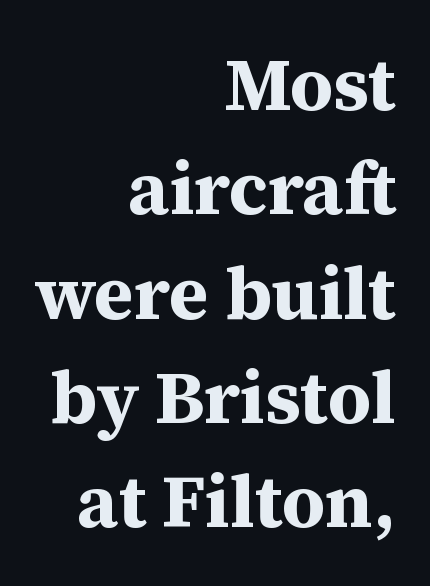
{"serif": "yes", "italic": "no", "bold": "yes", "weight": "bold", "width": "normal", "stroke_contrast": "medium", "x_height": "medium", "monospaced": "no", "underline": "no", "align": "right", "line_spacing": "normal", "line_spacing_ratio": 1.41, "letter_spacing": "normal", "letter_spacing_em": 0.0, "glyph_px": 74}
